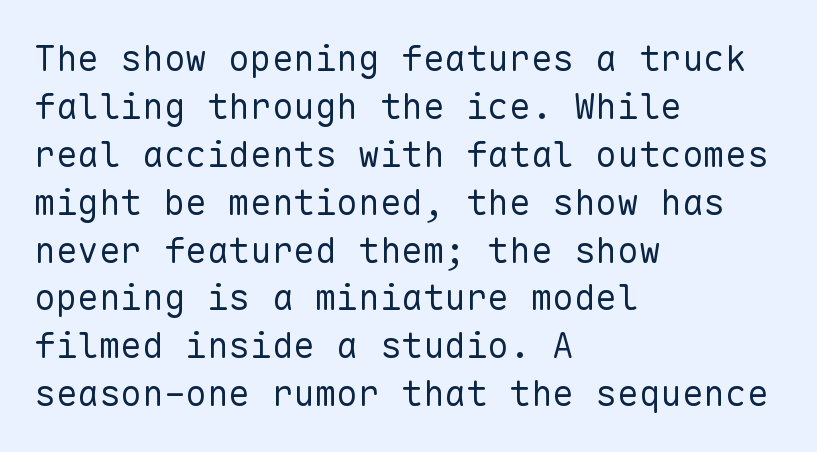
{"serif": "no", "italic": "no", "bold": "no", "weight": "regular", "width": "normal", "stroke_contrast": "low", "x_height": "medium", "monospaced": "yes", "underline": "no", "align": "left", "line_spacing": "normal", "line_spacing_ratio": 1.33, "letter_spacing": "normal", "letter_spacing_em": 0.0, "glyph_px": 36}
